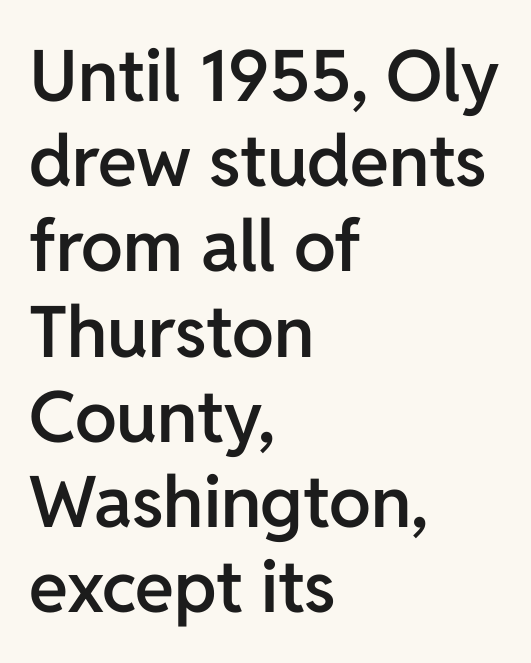
{"serif": "no", "italic": "no", "bold": "semi", "weight": "semibold", "width": "normal", "stroke_contrast": "low", "x_height": "medium", "monospaced": "no", "underline": "no", "align": "left", "line_spacing_ratio": 1.2, "letter_spacing": "normal", "letter_spacing_em": 0.0, "glyph_px": 71}
